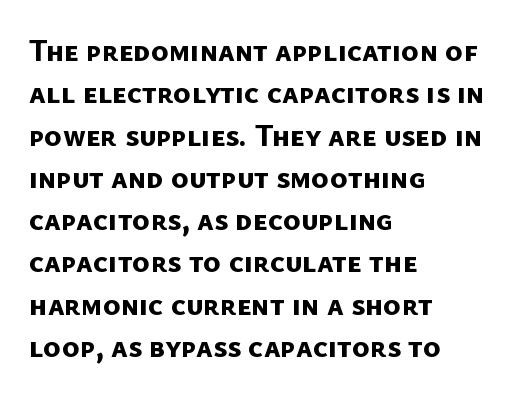
The rendering shows plain stroke endings on the letterforms — a sans-serif design. Weight check: bold — yes, fully. Underline: absent. Honestly, the letter spacing is just normal — you wouldn't notice it. Think of a printed novel: that variable character pitch is what you see here. Vertically, the passage feels balanced, rows spaced as you'd expect.
